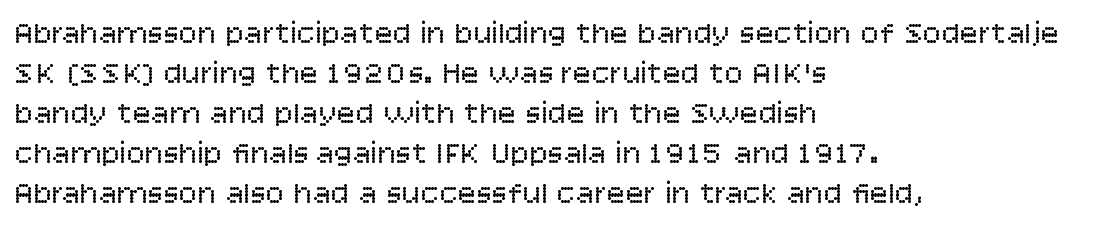
The image shows 31 px regular-weight sans-serif type, upright; set left-aligned, normal line spacing (1.29x), normal letter spacing, not underlined; low stroke contrast and a large x-height.
